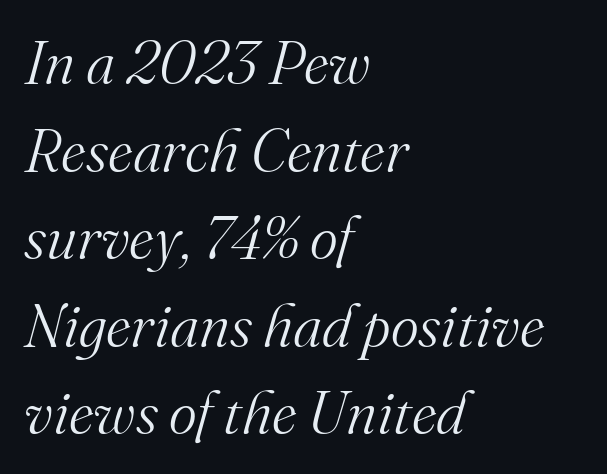
Q: Is the text bold? A: No.
Q: Is the text italic (slanted)? A: Yes, it leans right by about 16 degrees.
Q: Is the typeface a serif or a sans-serif typeface? A: Serif.
Q: Is the text underlined? A: No.
Q: How is the paragraph aligned? A: Left-aligned.
Q: Is the spacing between letters normal or unusually wide? A: Normal.
Q: Is the spacing between lines tight, normal or loose? A: Normal.
Q: Width (condensed, normal, or wide)? A: Normal.
Q: Stroke contrast? A: Medium.
Q: x-height? A: Small.
Q: Monospaced? A: No.
